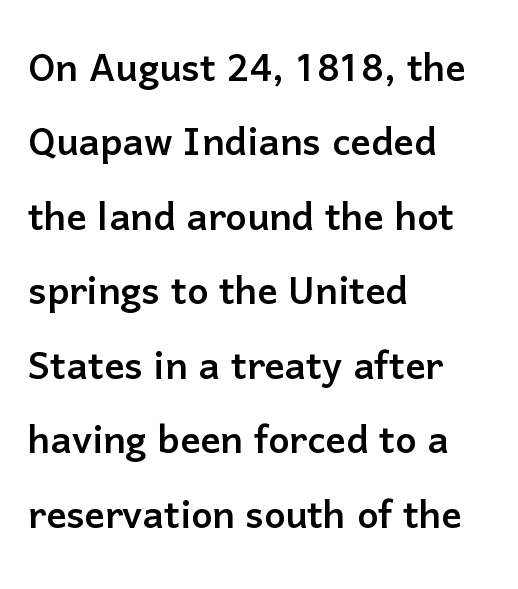
The image shows 50 px sans-serif type, upright; set left-aligned, normal line spacing (1.49x), normal letter spacing, not underlined; low stroke contrast and a medium x-height.
